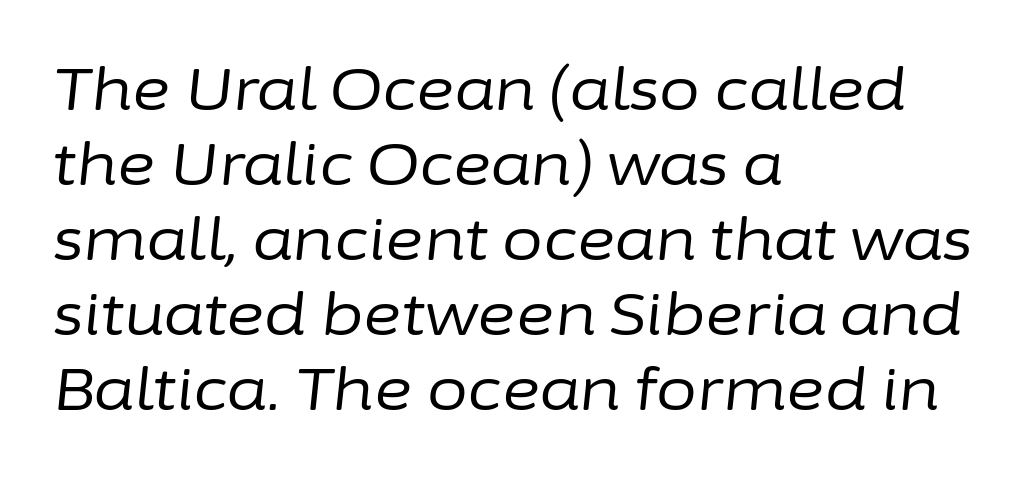
Q: Is the text bold? A: No.
Q: Is the text italic (slanted)? A: Yes, it leans right by about 6 degrees.
Q: Is the text underlined? A: No.
Q: How is the paragraph aligned? A: Left-aligned.
Q: Is the spacing between letters normal or unusually wide? A: Normal.
Q: Is the spacing between lines tight, normal or loose? A: Normal.
Q: Width (condensed, normal, or wide)? A: Normal.
Q: Stroke contrast? A: Low.
Q: x-height? A: Medium.
Q: Monospaced? A: No.
